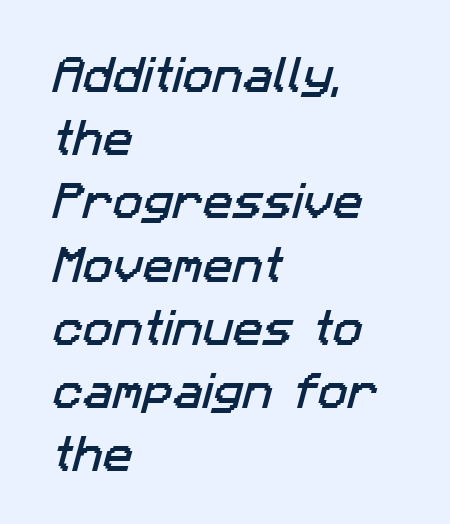
Q: Is the typeface a serif or a sans-serif typeface? A: Sans-serif.
Q: Is the text underlined? A: No.
Q: How is the paragraph aligned? A: Left-aligned.
Q: Is the spacing between letters normal or unusually wide? A: Normal.
Q: Is the spacing between lines tight, normal or loose? A: Normal.
Q: Width (condensed, normal, or wide)? A: Normal.
Q: Stroke contrast? A: Low.
Q: x-height? A: Medium.
Q: Monospaced? A: No.
